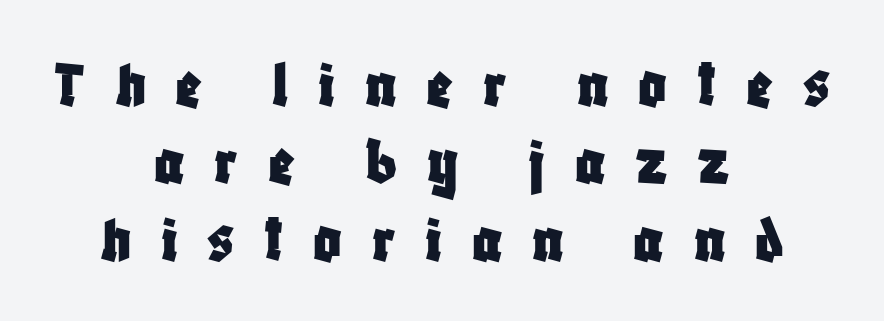
The image shows 69 px condensed sans-serif type, upright; set centered, tight line spacing (1.12x), unusually wide letter spacing (+0.43 em), not underlined; low stroke contrast and a large x-height.
